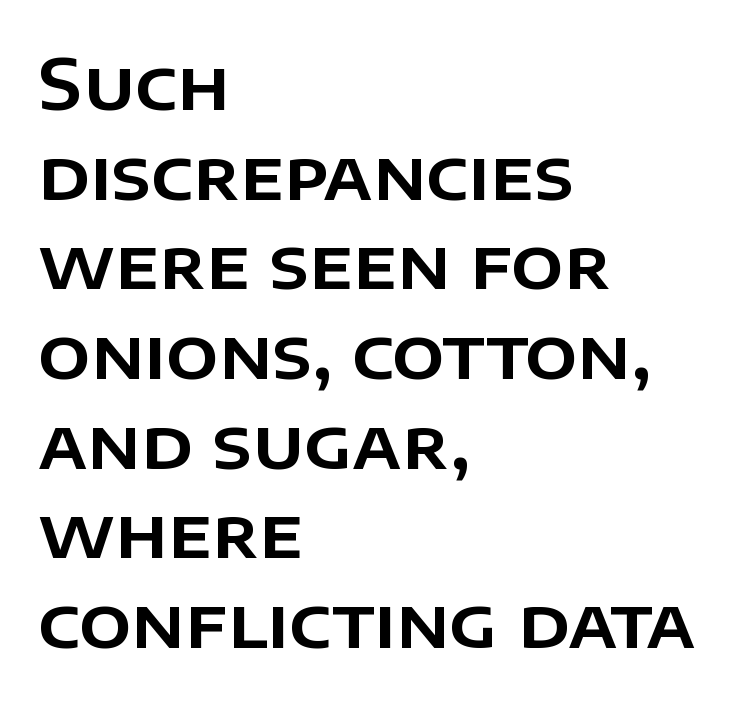
Plain, unruled lines of type. The vertical gap from one line to the next is medium. Upright lettering throughout. Think of a printed novel: that variable character pitch is what you see here. The typeface chosen for these lines omits serifs.
